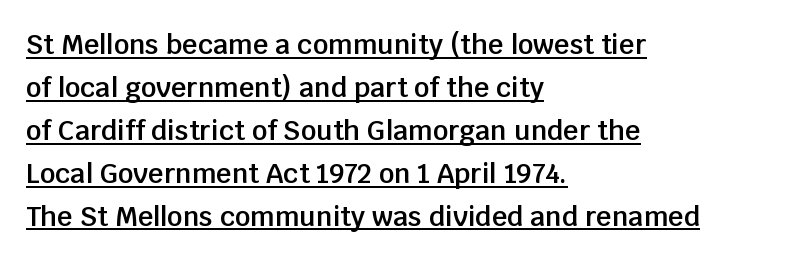
The image shows 27 px text type, upright; set left-aligned, normal line spacing (1.59x), normal letter spacing, underlined.
